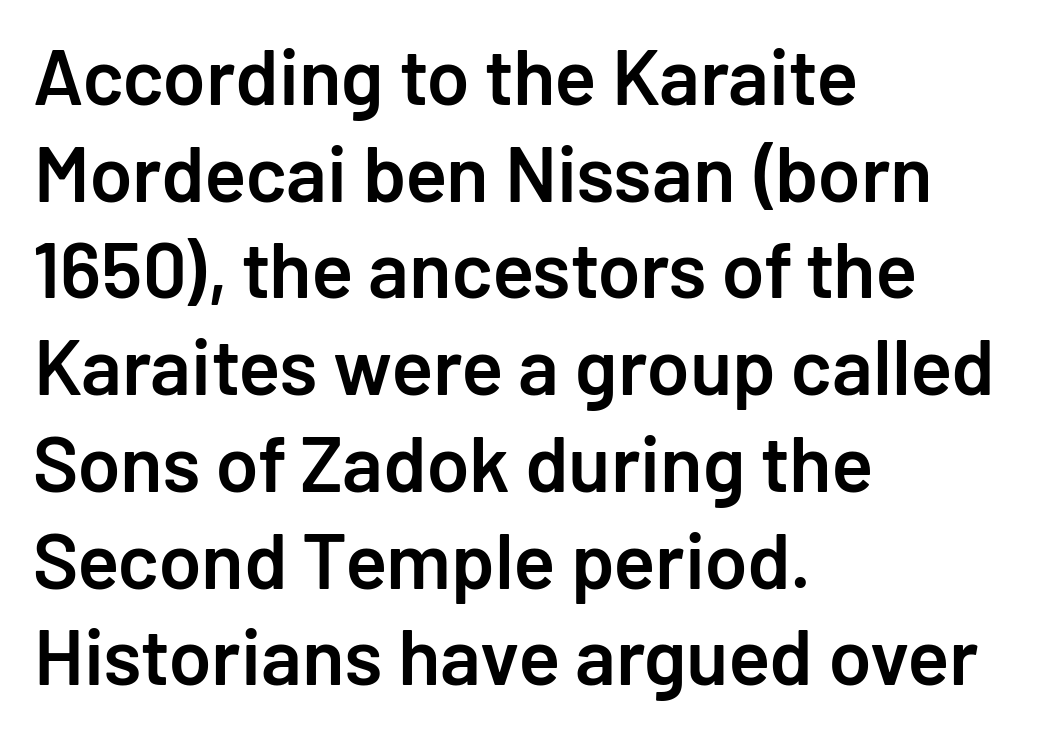
Q: Is the text bold? A: Semi-bold.
Q: Is the text italic (slanted)? A: No, it is upright.
Q: Is the typeface a serif or a sans-serif typeface? A: Sans-serif.
Q: Is the text underlined? A: No.
Q: How is the paragraph aligned? A: Left-aligned.
Q: Is the spacing between letters normal or unusually wide? A: Normal.
Q: Width (condensed, normal, or wide)? A: Normal.
Q: Stroke contrast? A: Low.
Q: x-height? A: Medium.
Q: Monospaced? A: No.
